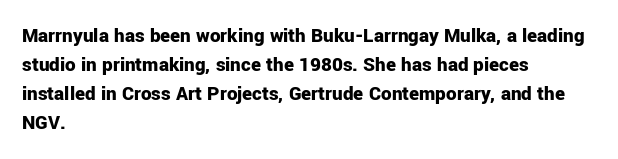
{"italic": "no", "bold": "yes", "underline": "no", "align": "left", "line_spacing": "normal", "line_spacing_ratio": 1.38, "letter_spacing": "normal", "letter_spacing_em": 0.0, "glyph_px": 21}
